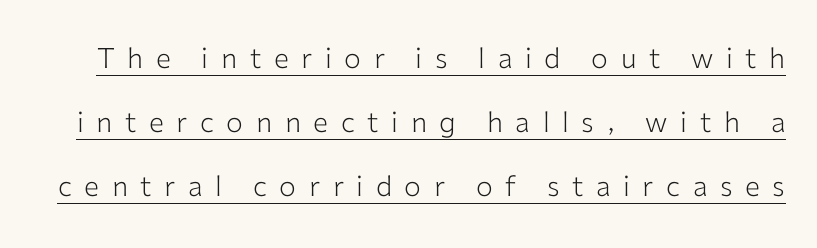
Q: Is the text bold? A: No.
Q: Is the text italic (slanted)? A: No, it is upright.
Q: Is the typeface a serif or a sans-serif typeface? A: Sans-serif.
Q: Is the text underlined? A: Yes.
Q: Is the spacing between letters normal or unusually wide? A: Unusually wide.
Q: Is the spacing between lines tight, normal or loose? A: Loose.
Q: Width (condensed, normal, or wide)? A: Normal.
Q: Stroke contrast? A: Low.
Q: x-height? A: Medium.
Q: Monospaced? A: No.
